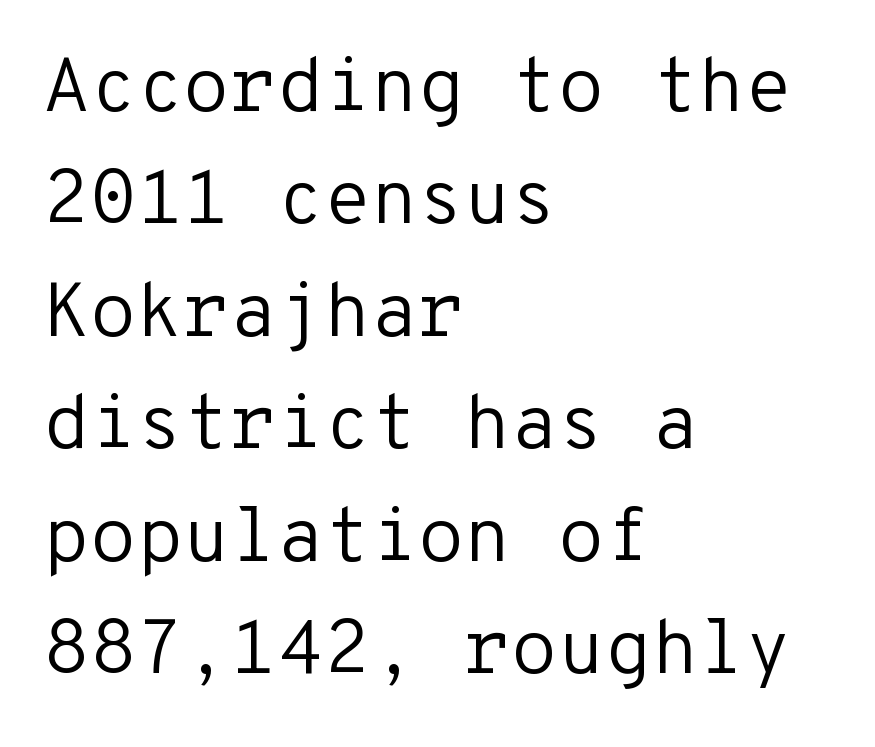
Q: Is the text bold? A: No.
Q: Is the text italic (slanted)? A: No, it is upright.
Q: Is the typeface a serif or a sans-serif typeface? A: Sans-serif.
Q: Is the text underlined? A: No.
Q: How is the paragraph aligned? A: Left-aligned.
Q: Is the spacing between letters normal or unusually wide? A: Normal.
Q: Is the spacing between lines tight, normal or loose? A: Normal.
Q: Width (condensed, normal, or wide)? A: Normal.
Q: Stroke contrast? A: Low.
Q: x-height? A: Medium.
Q: Monospaced? A: Yes.
